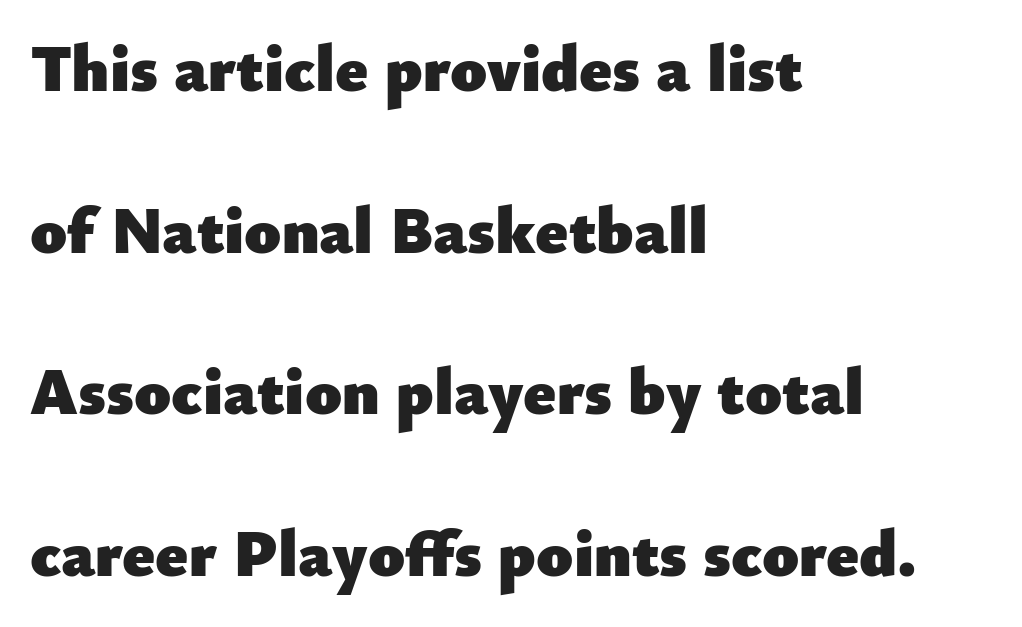
Nobody drew a line under any word here. A great deal of white space separates one row of letters from the next. The line texture is even and compact thanks to regular tracking. The paragraph shown leans on its left margin. Compared with an ordinary text face, these strokes are far heavier — a full bold.
